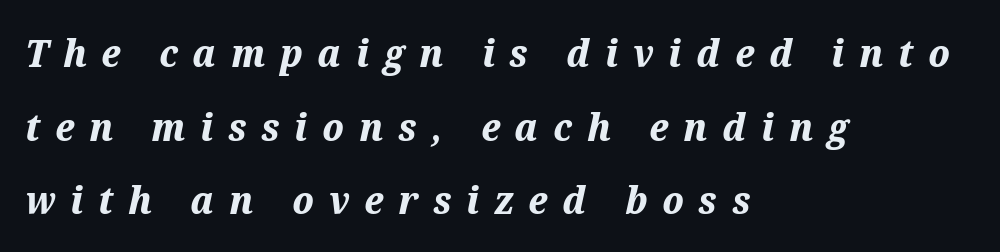
The image shows 39 px bold type, italic (leaning right); set left-aligned, line spacing 1.89x, unusually wide letter spacing (+0.38 em), not underlined; medium stroke contrast and a medium x-height.
